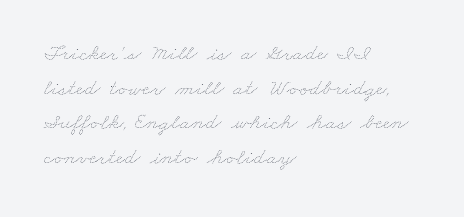
{"bold": "no", "underline": "no", "align": "left", "line_spacing": "normal", "line_spacing_ratio": 1.51, "letter_spacing": "normal", "letter_spacing_em": 0.0, "glyph_px": 23}
